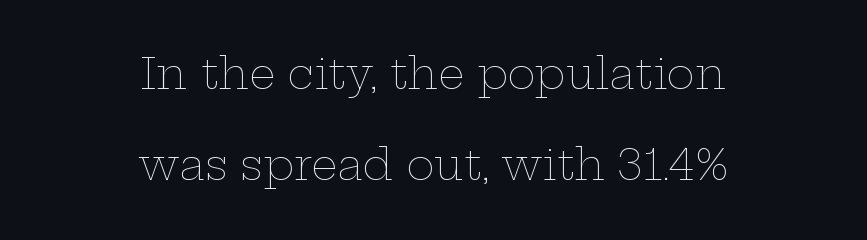
Q: Is the text bold? A: No.
Q: Is the text italic (slanted)? A: No, it is upright.
Q: Is the text underlined? A: No.
Q: How is the paragraph aligned? A: Centered.
Q: Is the spacing between letters normal or unusually wide? A: Normal.
Q: Is the spacing between lines tight, normal or loose? A: Loose.
Q: Width (condensed, normal, or wide)? A: Wide.
Q: Stroke contrast? A: Low.
Q: x-height? A: Medium.
Q: Monospaced? A: No.
